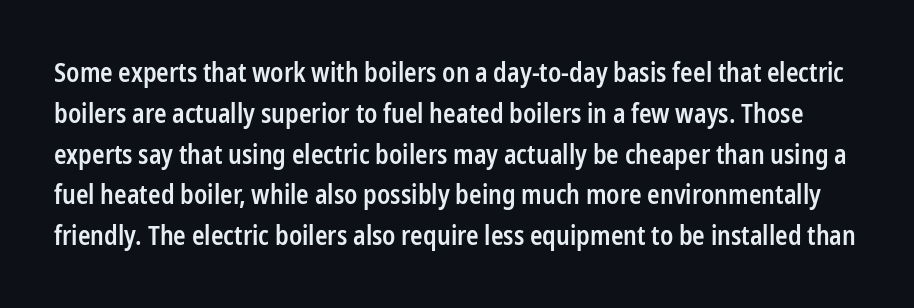
Observe the ordinary spacing: letters are neighbours, not strangers. It's the straight-up-and-down kind of type. Glance below the letters and you will spot only blank space. Horizontal bands of white between lines are of average thickness. Compared with an ordinary text face, these strokes are moderately heavier — a semibold.
